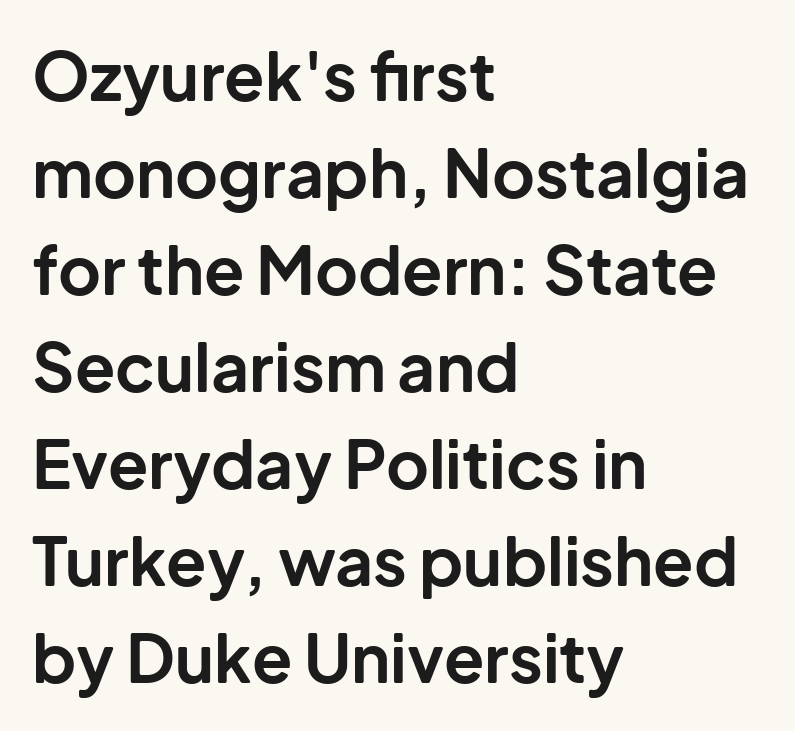
{"serif": "no", "italic": "no", "bold": "yes", "weight": "bold", "width": "normal", "stroke_contrast": "low", "x_height": "medium", "monospaced": "no", "underline": "no", "align": "left", "line_spacing": "normal", "line_spacing_ratio": 1.47, "letter_spacing": "normal", "letter_spacing_em": 0.0, "glyph_px": 66}
